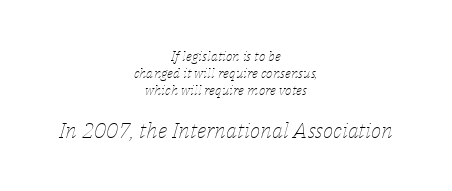
The image shows 22 px text type, italic (leaning right); set centered, line spacing 1.22x, normal letter spacing, not underlined; the second (bottom) block is 1.57x larger.
